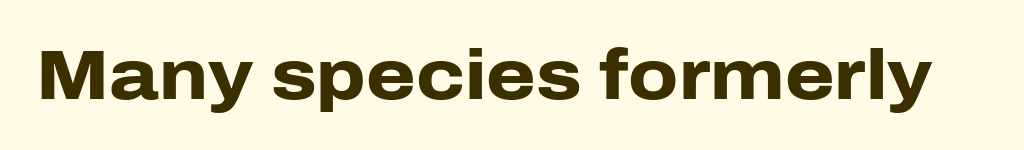
Q: Is the text bold? A: Yes.
Q: Is the text italic (slanted)? A: No, it is upright.
Q: Is the typeface a serif or a sans-serif typeface? A: Sans-serif.
Q: Is the text underlined? A: No.
Q: Is the spacing between letters normal or unusually wide? A: Normal.
Q: Width (condensed, normal, or wide)? A: Normal.
Q: Stroke contrast? A: Low.
Q: x-height? A: Medium.
Q: Monospaced? A: No.
